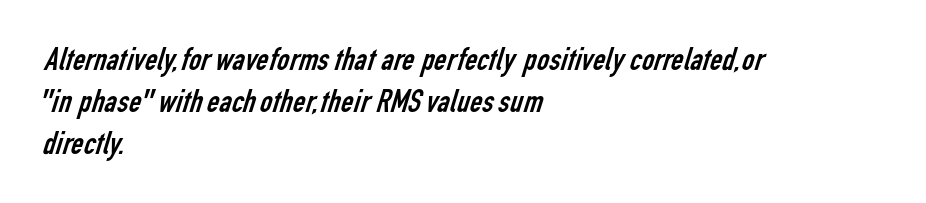
{"serif": "no", "bold": "no", "weight": "regular", "width": "condensed", "stroke_contrast": "low", "x_height": "medium", "monospaced": "no", "underline": "no", "align": "left", "line_spacing_ratio": 1.23, "letter_spacing": "normal", "letter_spacing_em": 0.0, "glyph_px": 34}
